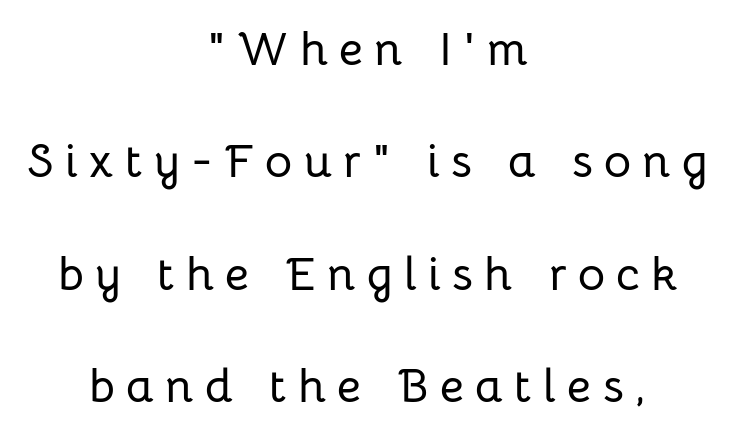
Q: Is the text italic (slanted)? A: No, it is upright.
Q: Is the typeface a serif or a sans-serif typeface? A: Sans-serif.
Q: Is the text underlined? A: No.
Q: How is the paragraph aligned? A: Centered.
Q: Is the spacing between letters normal or unusually wide? A: Unusually wide.
Q: Is the spacing between lines tight, normal or loose? A: Loose.
Q: Width (condensed, normal, or wide)? A: Normal.
Q: Stroke contrast? A: Low.
Q: x-height? A: Medium.
Q: Monospaced? A: No.
